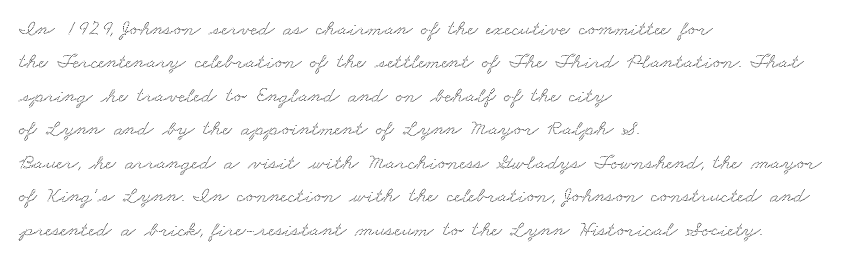
{"underline": "no", "align": "left", "line_spacing": "normal", "line_spacing_ratio": 1.52, "letter_spacing": "normal", "letter_spacing_em": 0.0, "glyph_px": 22}
